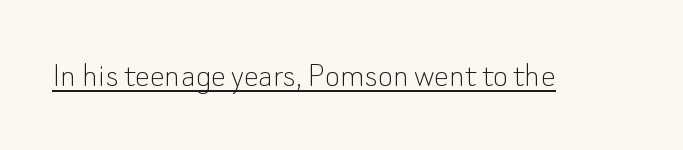
The image shows 37 px thin sans-serif type, upright; set normal letter spacing, underlined; low stroke contrast and a small x-height.
